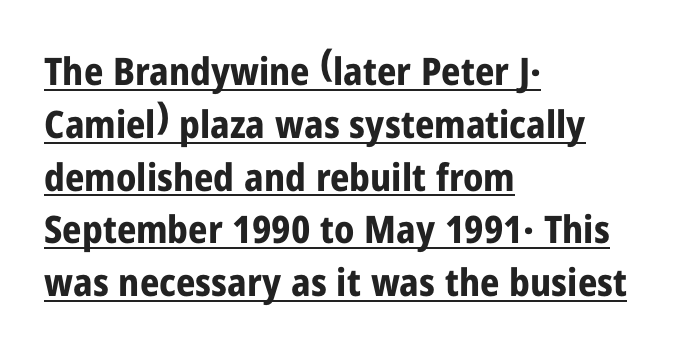
The image shows 38 px bold, condensed sans-serif type, upright; set left-aligned, normal line spacing (1.39x), normal letter spacing, underlined; low stroke contrast and a medium x-height.
